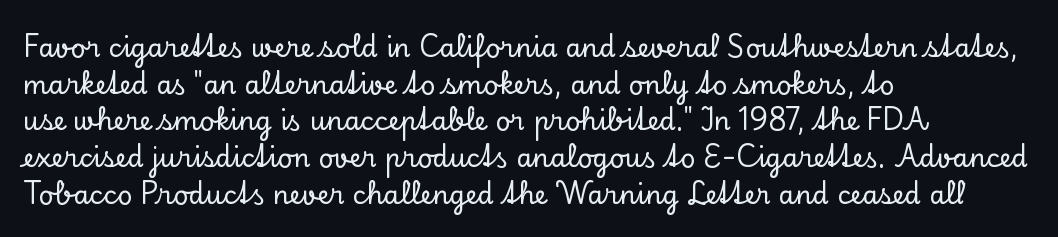
{"italic": "no", "underline": "no", "align": "left", "line_spacing": "normal", "line_spacing_ratio": 1.41, "letter_spacing": "normal", "letter_spacing_em": 0.0, "glyph_px": 26}
